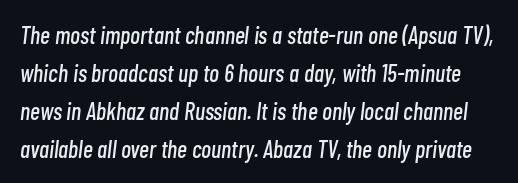
Q: Is the text italic (slanted)? A: Yes, it leans right by about 7 degrees.
Q: Is the text underlined? A: No.
Q: Is the spacing between letters normal or unusually wide? A: Normal.
Q: Is the spacing between lines tight, normal or loose? A: Normal.
